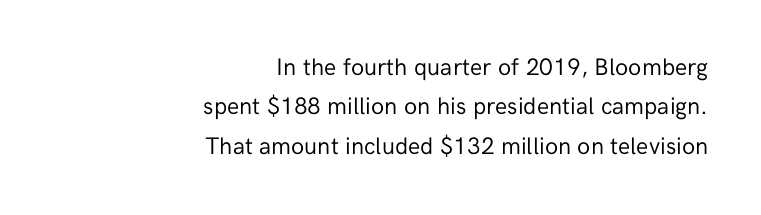
{"italic": "no", "bold": "no", "underline": "no", "align": "right", "line_spacing": "normal", "line_spacing_ratio": 1.64, "letter_spacing": "normal", "letter_spacing_em": 0.0, "glyph_px": 24}
